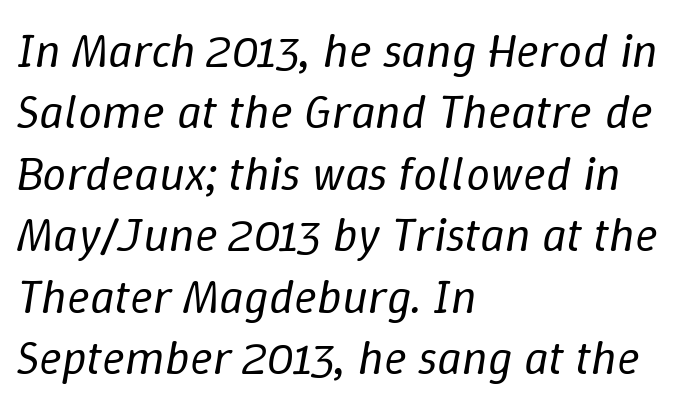
Posture: slanted. The vertical gap from one line to the next is medium. The rendering keeps characters at their native spacing. Here the designer chose a conventional face with non-uniform glyph widths.
